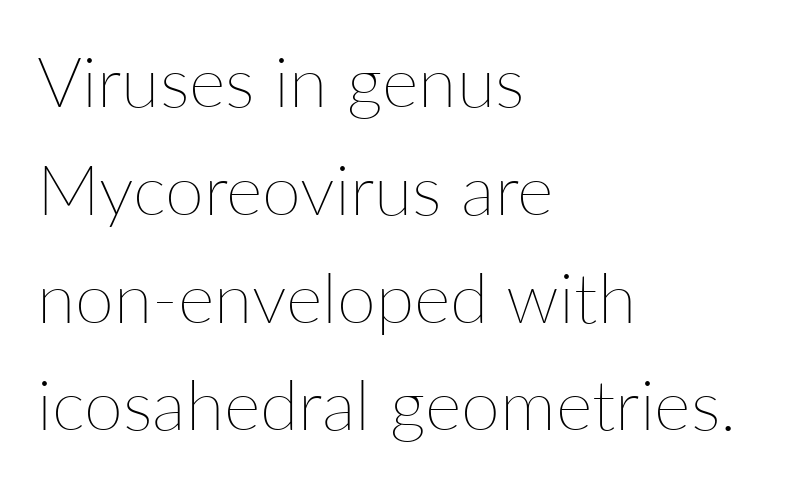
{"italic": "no", "bold": "no", "weight": "thin", "width": "normal", "stroke_contrast": "low", "x_height": "medium", "monospaced": "no", "underline": "no", "align": "left", "line_spacing": "normal", "line_spacing_ratio": 1.54, "letter_spacing": "normal", "letter_spacing_em": 0.0, "glyph_px": 70}
